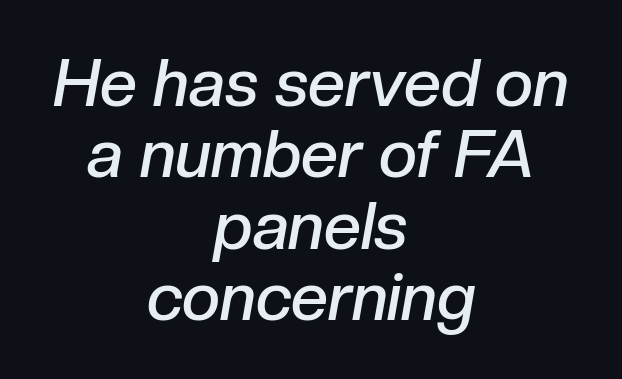
The line texture is even and compact thanks to regular tracking. Each letter keeps its own natural width here, so spacing adapts to shape. If you folded the block vertically in half, each line would mirror itself in length. The letters are slanted; this is an italic face.
